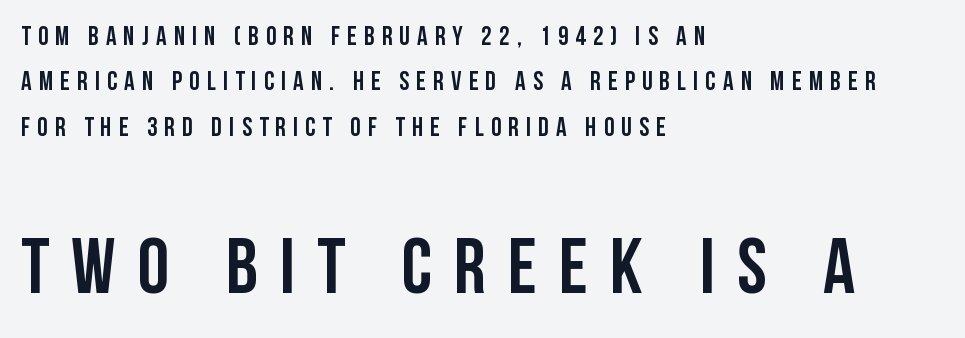
Does the copy run flush right? No — it runs flush left. Look at the glyph heights: the lower group is clearly the bigger setting. The letters carry no serifs — their stems end cleanly without finishing strokes. The face used here is proportionally spaced, like ordinary book or web type. Clear beneath every line of the passage. This is roman type, the default non-slanted kind.
